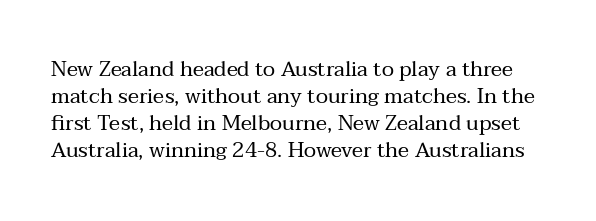
{"italic": "no", "bold": "no", "underline": "no", "line_spacing": "normal", "line_spacing_ratio": 1.29, "letter_spacing": "normal", "letter_spacing_em": 0.0, "glyph_px": 21}
